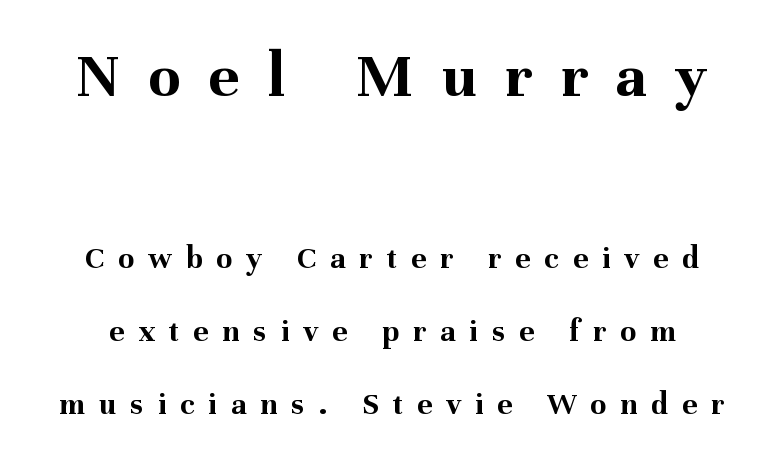
{"serif": "yes", "italic": "no", "bold": "yes", "weight": "bold", "width": "normal", "stroke_contrast": "medium", "x_height": "medium", "monospaced": "no", "underline": "no", "line_spacing": "loose", "line_spacing_ratio": 2.29, "letter_spacing": "wide", "letter_spacing_em": 0.44, "larger_block": "first", "size_ratio": 2.03, "glyph_px": 65}
